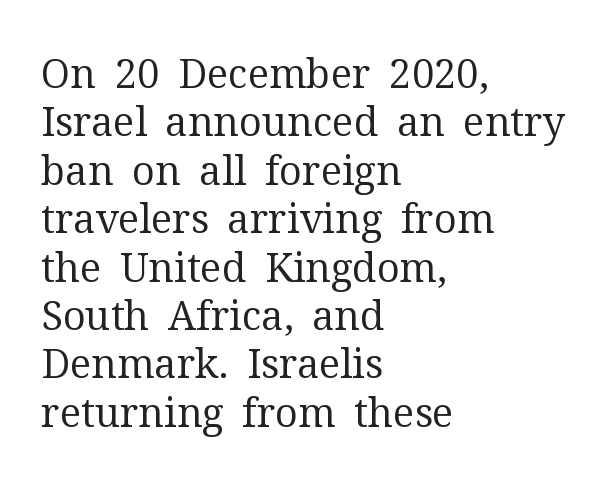
{"serif": "yes", "italic": "no", "bold": "no", "weight": "regular", "width": "normal", "stroke_contrast": "medium", "x_height": "medium", "monospaced": "no", "underline": "no", "align": "left", "line_spacing_ratio": 1.21, "letter_spacing": "normal", "letter_spacing_em": 0.0, "glyph_px": 40}
